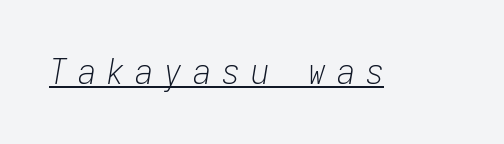
{"italic": "yes", "lean": "right", "slant_degrees": 9, "bold": "no", "weight": "light", "width": "condensed", "stroke_contrast": "low", "x_height": "medium", "monospaced": "yes", "underline": "yes", "letter_spacing": "wide", "letter_spacing_em": 0.3, "glyph_px": 36}
